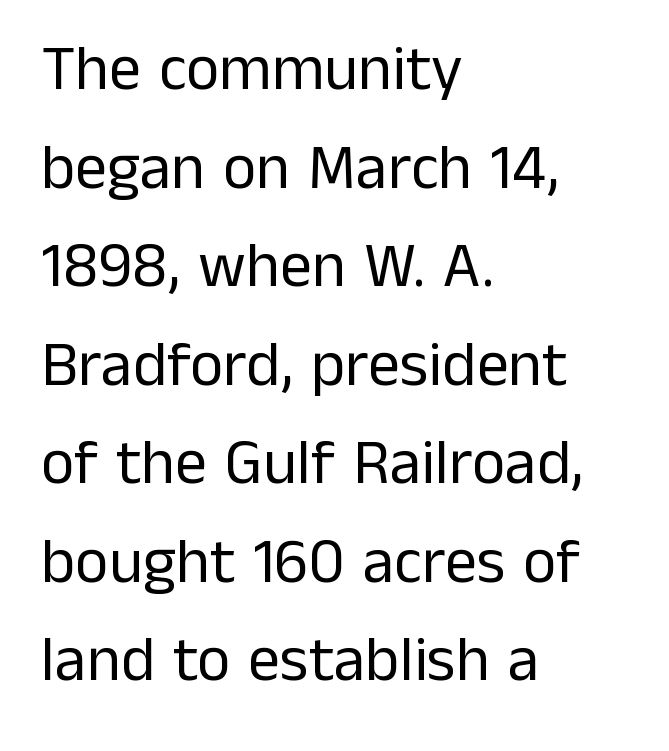
{"serif": "no", "italic": "no", "bold": "no", "weight": "regular", "width": "normal", "stroke_contrast": "low", "x_height": "medium", "monospaced": "no", "underline": "no", "align": "left", "line_spacing": "normal", "line_spacing_ratio": 1.54, "letter_spacing": "normal", "letter_spacing_em": 0.0, "glyph_px": 64}
